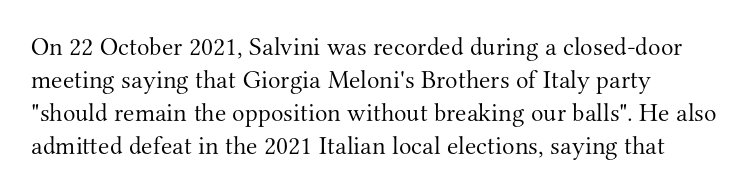
{"italic": "no", "bold": "no", "underline": "no", "line_spacing": "normal", "line_spacing_ratio": 1.27, "letter_spacing": "normal", "letter_spacing_em": 0.0, "glyph_px": 26}
